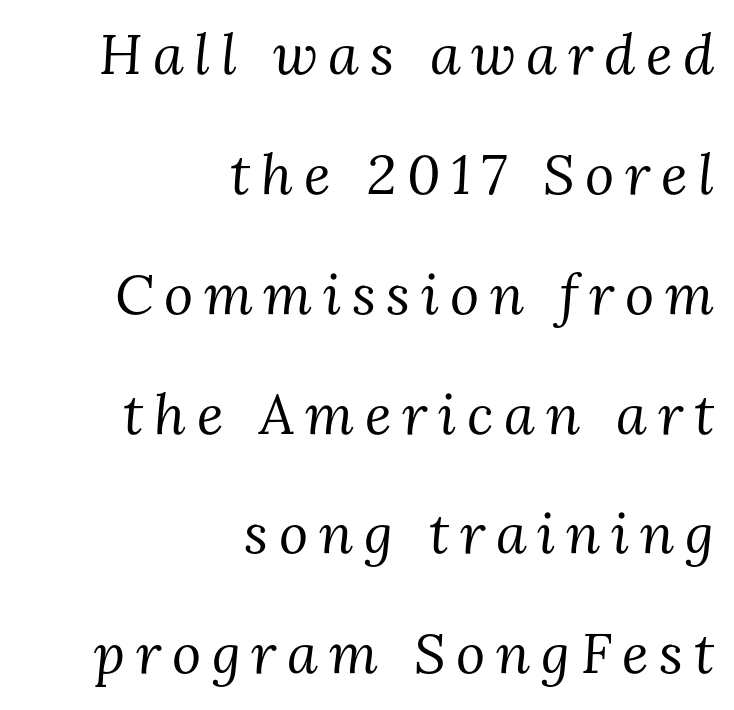
Q: Is the text bold? A: No.
Q: Is the text italic (slanted)? A: Yes, it leans right by about 3 degrees.
Q: Is the typeface a serif or a sans-serif typeface? A: Serif.
Q: Is the text underlined? A: No.
Q: How is the paragraph aligned? A: Right-aligned.
Q: Is the spacing between lines tight, normal or loose? A: Loose.
Q: Width (condensed, normal, or wide)? A: Normal.
Q: Stroke contrast? A: Medium.
Q: x-height? A: Medium.
Q: Monospaced? A: No.
